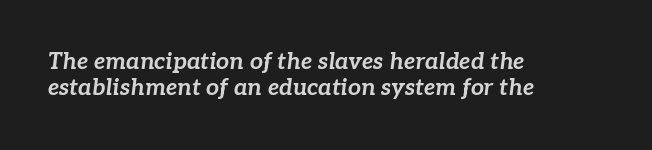
Q: Is the text bold? A: Yes.
Q: Is the text italic (slanted)? A: Yes, it leans right by about 7 degrees.
Q: Is the text underlined? A: No.
Q: How is the paragraph aligned? A: Left-aligned.
Q: Is the spacing between letters normal or unusually wide? A: Normal.
Q: Is the spacing between lines tight, normal or loose? A: Tight.
